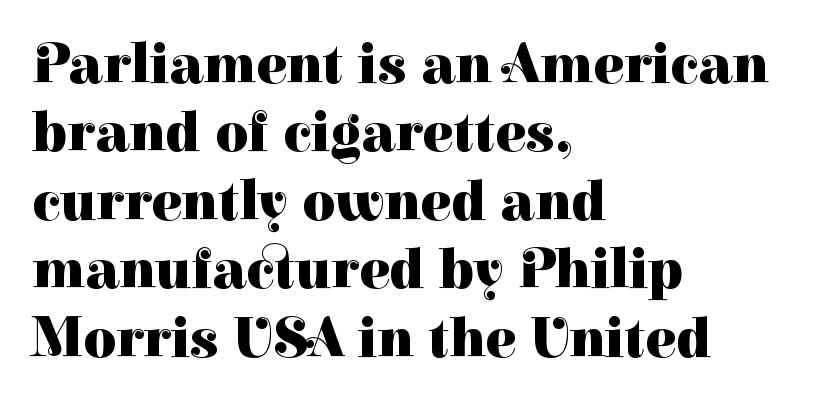
{"serif": "yes", "italic": "no", "bold": "yes", "weight": "heavy", "width": "normal", "stroke_contrast": "high", "x_height": "medium", "monospaced": "no", "underline": "no", "align": "left", "line_spacing_ratio": 1.2, "letter_spacing": "normal", "letter_spacing_em": 0.0, "glyph_px": 57}
